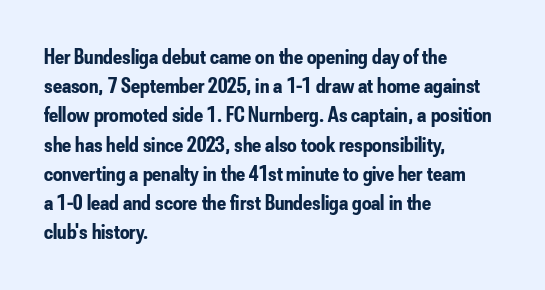
Q: Is the text bold? A: Yes.
Q: Is the text italic (slanted)? A: No, it is upright.
Q: Is the text underlined? A: No.
Q: How is the paragraph aligned? A: Left-aligned.
Q: Is the spacing between letters normal or unusually wide? A: Normal.
Q: Is the spacing between lines tight, normal or loose? A: Normal.
